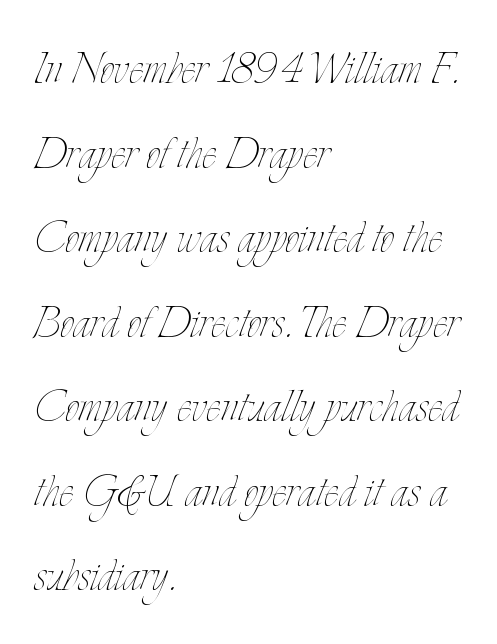
Q: Is the text bold? A: No.
Q: Is the text italic (slanted)? A: Yes.
Q: Is the text underlined? A: No.
Q: How is the paragraph aligned? A: Left-aligned.
Q: Is the spacing between letters normal or unusually wide? A: Normal.
Q: Is the spacing between lines tight, normal or loose? A: Normal.
Q: Width (condensed, normal, or wide)? A: Condensed.
Q: Stroke contrast? A: Low.
Q: x-height? A: Small.
Q: Monospaced? A: No.
